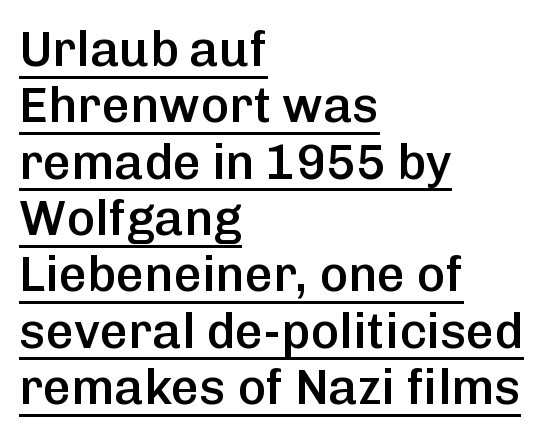
How heavy is the stroke? Medium-heavy — a semibold, shy of bold. Upright lettering throughout. These lines are composed in type without serifs. Looks like regular typesetting: each glyph gets only the width it needs. You could barely slide anything between these rows. The lettering is marked with a stroke running underneath it.
